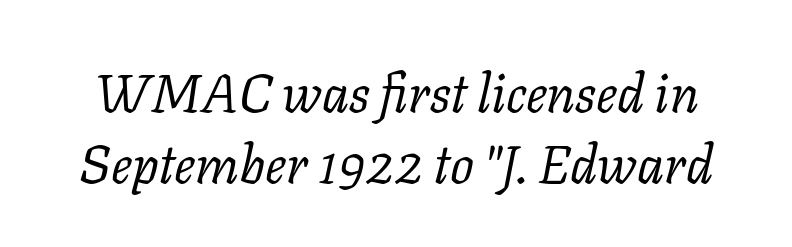
The image shows 53 px regular-weight serif type, italic (leaning right); set normal line spacing (1.34x), normal letter spacing, not underlined; low stroke contrast and a medium x-height.
